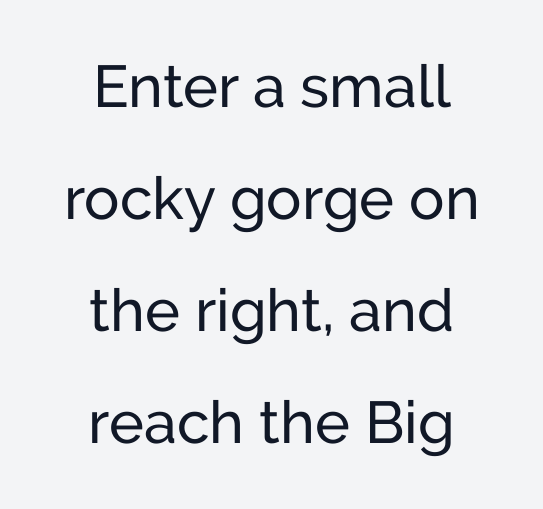
The image shows 59 px regular-weight sans-serif type, upright; set centered, loose line spacing (1.9x), normal letter spacing, not underlined; low stroke contrast and a medium x-height.
